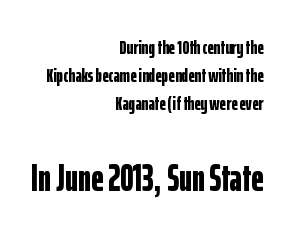
Q: Is the text bold? A: Yes.
Q: Is the text italic (slanted)? A: No, it is upright.
Q: Is the typeface a serif or a sans-serif typeface? A: Sans-serif.
Q: Is the text underlined? A: No.
Q: How is the paragraph aligned? A: Right-aligned.
Q: Is the spacing between letters normal or unusually wide? A: Normal.
Q: Is the spacing between lines tight, normal or loose? A: Normal.
Q: Which block of text is set in a larger size, the first (top) or the second (bottom)? A: The second (bottom) one.
Q: Width (condensed, normal, or wide)? A: Condensed.
Q: Stroke contrast? A: Low.
Q: x-height? A: Medium.
Q: Monospaced? A: No.
